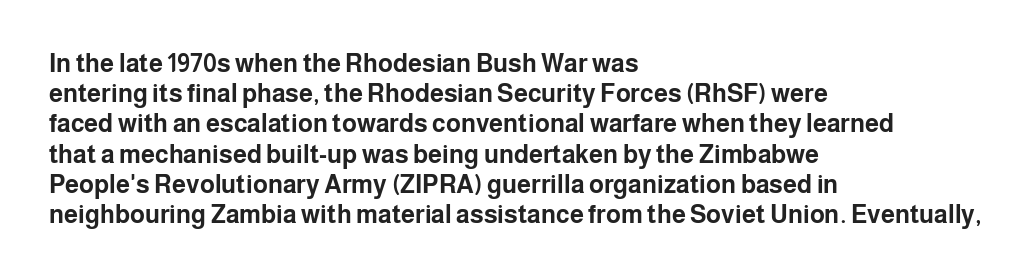
{"italic": "no", "bold": "yes", "underline": "no", "align": "left", "line_spacing_ratio": 1.21, "letter_spacing": "normal", "letter_spacing_em": 0.0, "glyph_px": 25}
